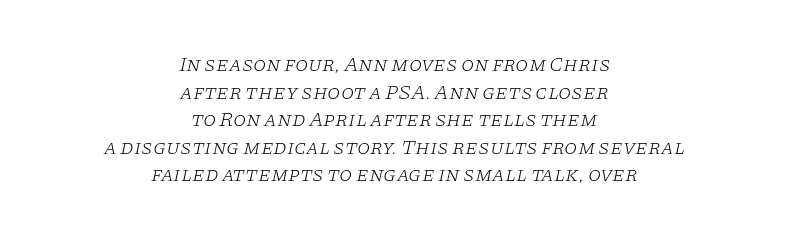
The image shows 21 px text type, italic (leaning right); set centered, normal line spacing (1.31x), normal letter spacing, not underlined.
